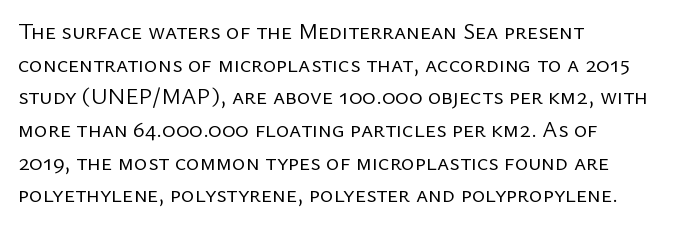
Q: Is the text bold? A: No.
Q: Is the text italic (slanted)? A: No, it is upright.
Q: Is the text underlined? A: No.
Q: How is the paragraph aligned? A: Left-aligned.
Q: Is the spacing between letters normal or unusually wide? A: Normal.
Q: Is the spacing between lines tight, normal or loose? A: Normal.
